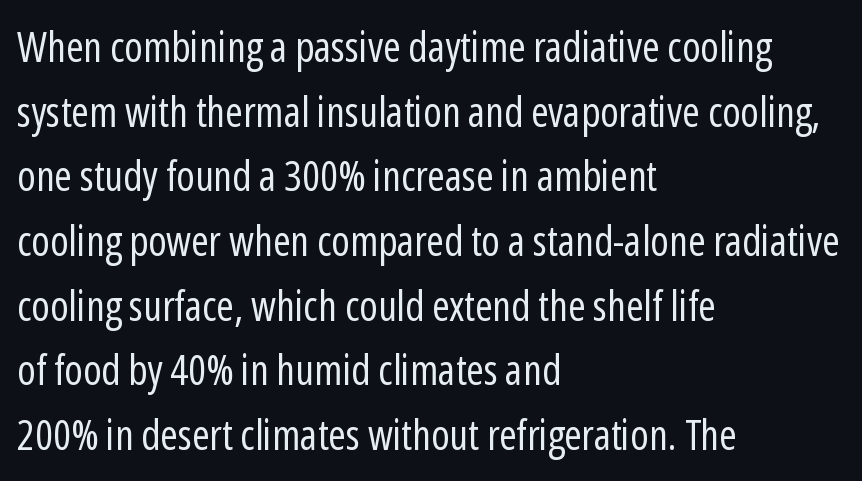
{"serif": "no", "italic": "no", "bold": "no", "weight": "regular", "width": "condensed", "stroke_contrast": "low", "x_height": "medium", "monospaced": "no", "underline": "no", "align": "left", "line_spacing": "normal", "line_spacing_ratio": 1.54, "letter_spacing": "normal", "letter_spacing_em": 0.0, "glyph_px": 42}
